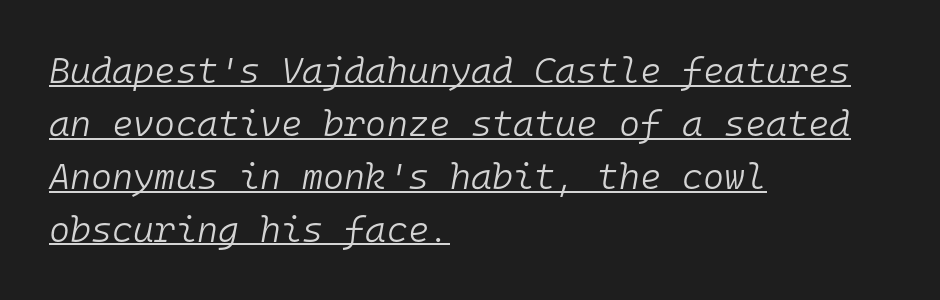
Glance below the letters and you will spot a drawn line. Each letter, wide or thin by design, is forced into the same width here. Is there much room between lines? A standard amount, neither cramped nor airy. The ragged edge is on the right, which tells us the setting is flush left.
